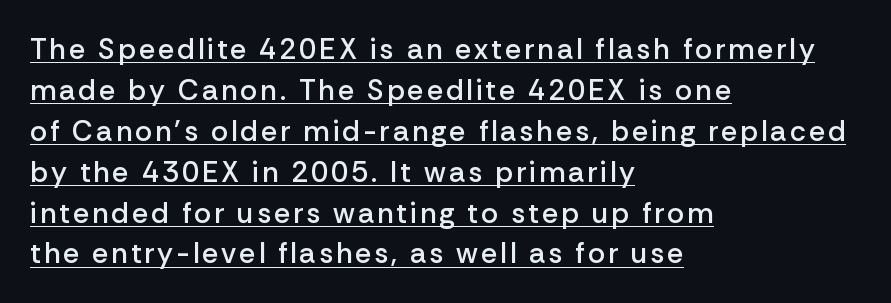
Q: Is the text bold? A: Semi-bold.
Q: Is the text italic (slanted)? A: No, it is upright.
Q: Is the typeface a serif or a sans-serif typeface? A: Sans-serif.
Q: Is the text underlined? A: Yes.
Q: How is the paragraph aligned? A: Left-aligned.
Q: Is the spacing between lines tight, normal or loose? A: Normal.
Q: Width (condensed, normal, or wide)? A: Normal.
Q: Stroke contrast? A: Low.
Q: x-height? A: Medium.
Q: Monospaced? A: No.
